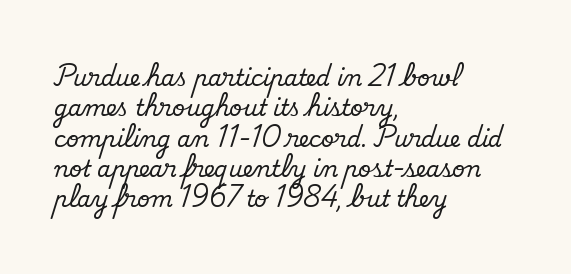
Descenders are the only things crossing below the line. The paragraph has a hard left edge and a soft right edge. Nothing unusual about the tracking: characters are spaced as the font intends. Vertically, the passage feels balanced, rows spaced as you'd expect.
